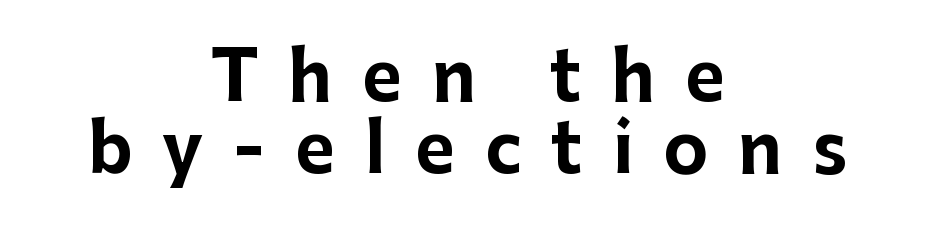
{"serif": "no", "italic": "no", "bold": "yes", "weight": "bold", "width": "normal", "stroke_contrast": "low", "x_height": "medium", "monospaced": "no", "underline": "no", "align": "center", "line_spacing": "tight", "line_spacing_ratio": 1.06, "letter_spacing": "wide", "letter_spacing_em": 0.44, "glyph_px": 68}
